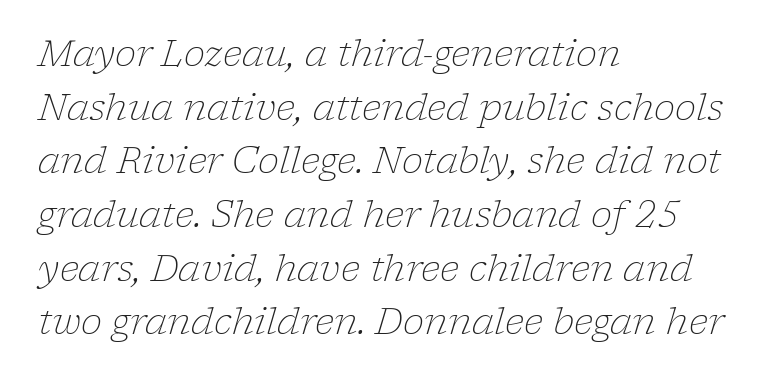
{"serif": "yes", "italic": "yes", "lean": "right", "slant_degrees": 17, "bold": "no", "weight": "light", "width": "normal", "stroke_contrast": "low", "x_height": "medium", "monospaced": "no", "underline": "no", "align": "left", "line_spacing": "normal", "line_spacing_ratio": 1.49, "letter_spacing": "normal", "letter_spacing_em": 0.0, "glyph_px": 36}
